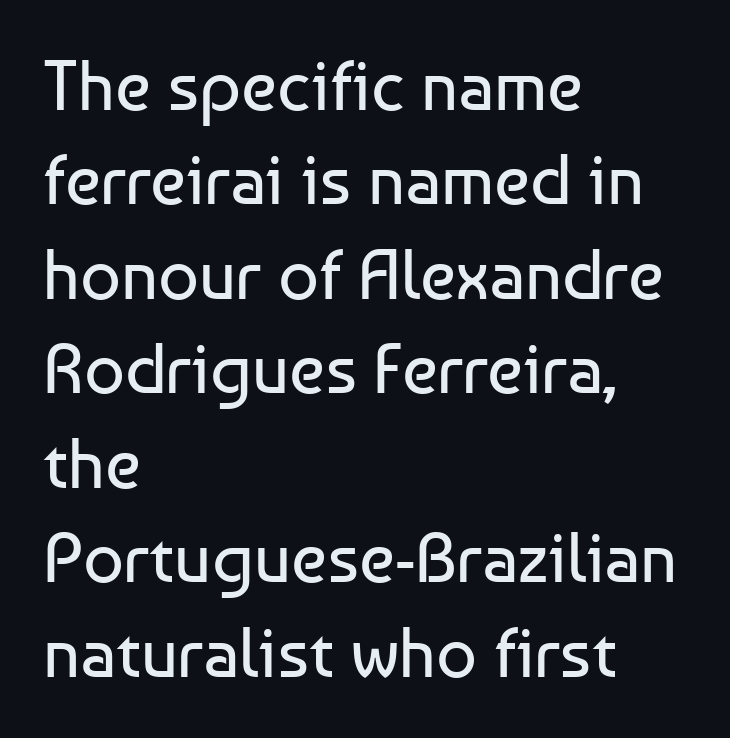
Q: Is the text bold? A: No.
Q: Is the text italic (slanted)? A: No, it is upright.
Q: Is the typeface a serif or a sans-serif typeface? A: Sans-serif.
Q: Is the text underlined? A: No.
Q: How is the paragraph aligned? A: Left-aligned.
Q: Is the spacing between letters normal or unusually wide? A: Normal.
Q: Is the spacing between lines tight, normal or loose? A: Normal.
Q: Width (condensed, normal, or wide)? A: Normal.
Q: Stroke contrast? A: Low.
Q: x-height? A: Medium.
Q: Monospaced? A: No.
